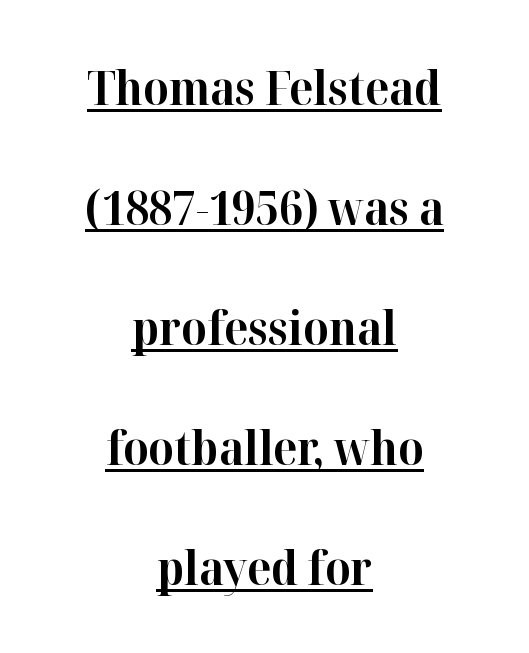
Q: Is the text bold? A: Yes.
Q: Is the text italic (slanted)? A: No, it is upright.
Q: Is the typeface a serif or a sans-serif typeface? A: Serif.
Q: Is the text underlined? A: Yes.
Q: How is the paragraph aligned? A: Centered.
Q: Is the spacing between letters normal or unusually wide? A: Normal.
Q: Is the spacing between lines tight, normal or loose? A: Loose.
Q: Width (condensed, normal, or wide)? A: Normal.
Q: Stroke contrast? A: High.
Q: x-height? A: Medium.
Q: Monospaced? A: No.
